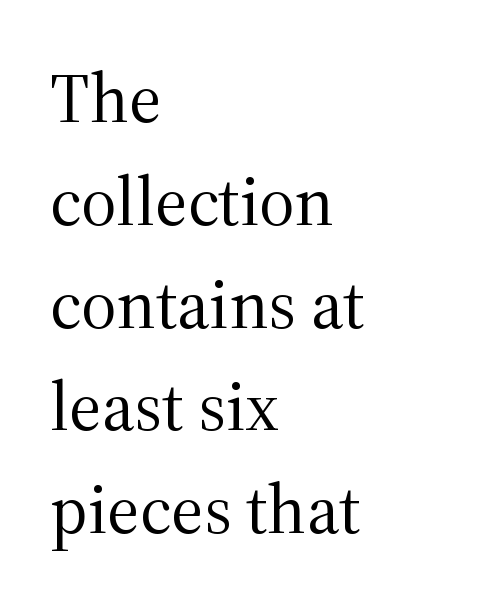
The image shows 69 px regular-weight serif type, upright; set left-aligned, normal line spacing (1.49x), normal letter spacing, not underlined; medium stroke contrast and a medium x-height.
